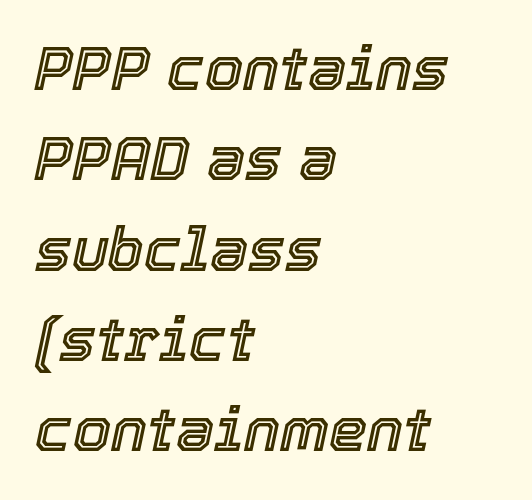
The image shows 61 px text type, italic (leaning right); set left-aligned, normal line spacing (1.48x), normal letter spacing, not underlined; a medium x-height.
